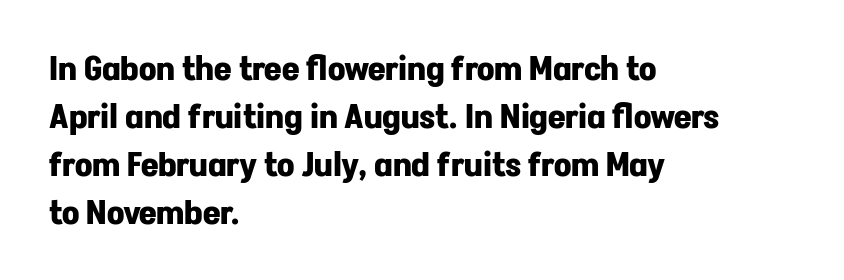
Q: Is the text bold? A: Yes.
Q: Is the text italic (slanted)? A: No, it is upright.
Q: Is the typeface a serif or a sans-serif typeface? A: Sans-serif.
Q: Is the text underlined? A: No.
Q: How is the paragraph aligned? A: Left-aligned.
Q: Is the spacing between letters normal or unusually wide? A: Normal.
Q: Is the spacing between lines tight, normal or loose? A: Normal.
Q: Width (condensed, normal, or wide)? A: Normal.
Q: Stroke contrast? A: Low.
Q: x-height? A: Medium.
Q: Monospaced? A: No.
